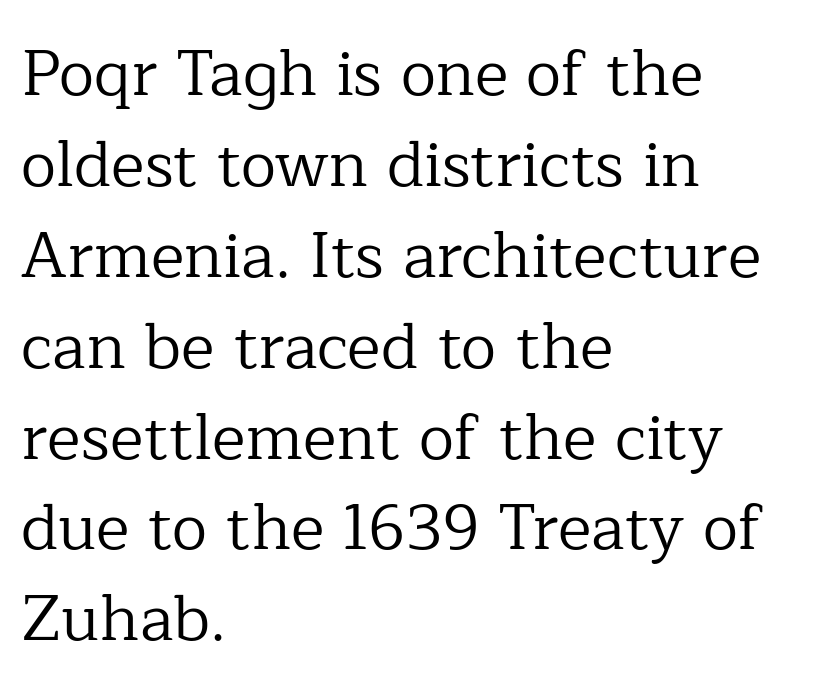
This is roman type, the default non-slanted kind. Every row of glyphs begins at an identical x-position on the left. This sample uses a serif face. The line-height multiplier appears to be the usual default. Glance below the letters and you will spot only blank space. Ink coverage per letter is moderate at most.
